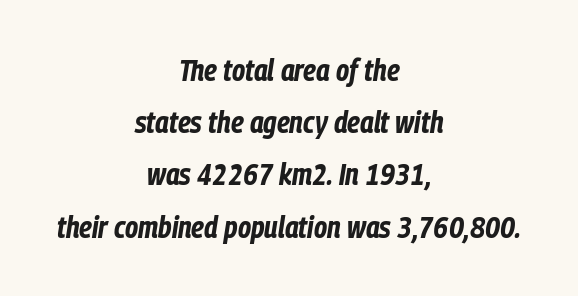
Short and long lines alike share a common midpoint. Beneath every word, the page is bare. Style check: oblique. The horizontal fit of the characters is conventional and even.
